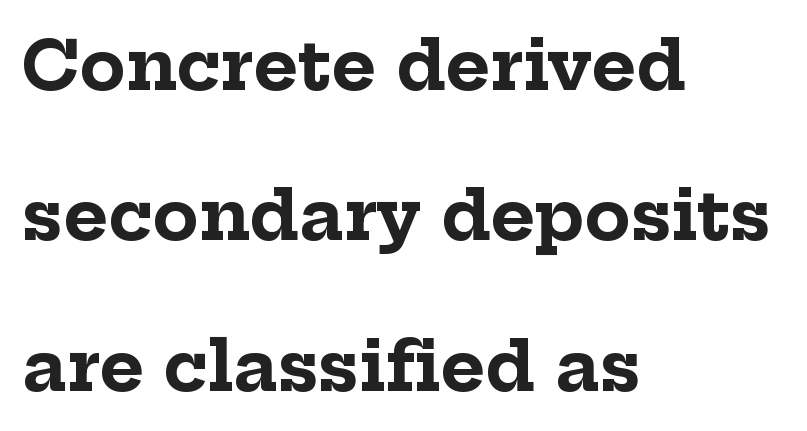
How heavy is the stroke? Heavy — this is a bold. A typesetter would label this face a serif. No word sits above an underline. The letters advance in unequal steps, a hallmark of proportional type. How would I describe the line gaps? Wide and relaxed.
